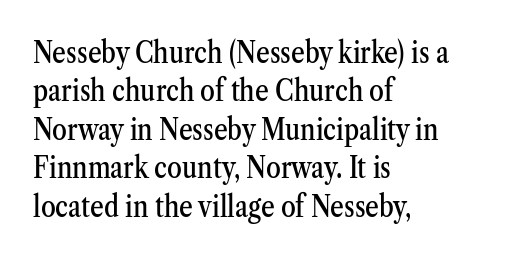
{"serif": "yes", "italic": "no", "width": "condensed", "stroke_contrast": "medium", "x_height": "medium", "monospaced": "no", "underline": "no", "align": "left", "line_spacing": "normal", "line_spacing_ratio": 1.28, "letter_spacing": "normal", "letter_spacing_em": 0.0, "glyph_px": 30}
